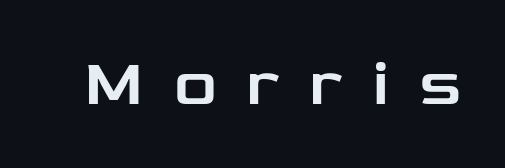
The image shows 67 px wide sans-serif type, upright; set unusually wide letter spacing (+0.44 em), not underlined; low stroke contrast and a medium x-height.
